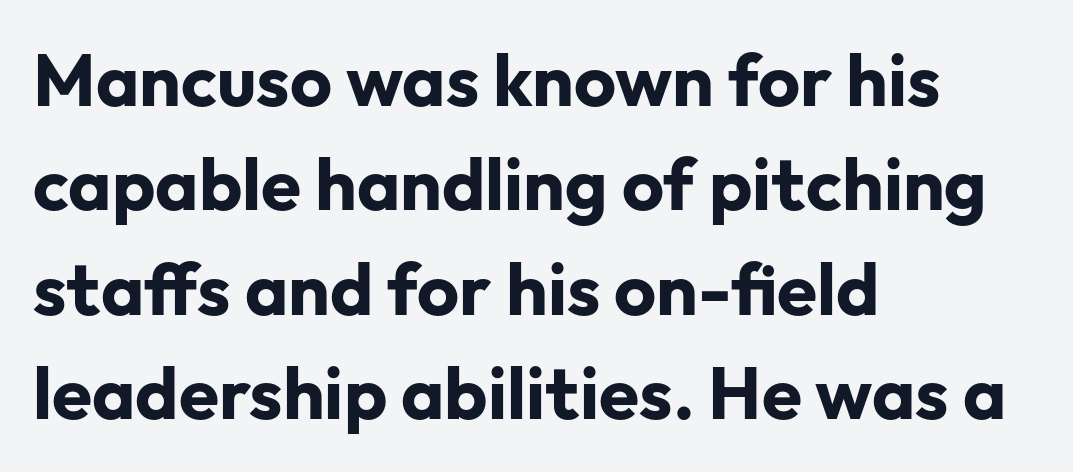
Upright lettering throughout. The passage shown is typed in a proportional face where columns would drift. Stroke thickness is high; the sample reads as a true bold. Between one letter and the next there's only the usual sliver of space. The space between consecutive lines is moderate.
